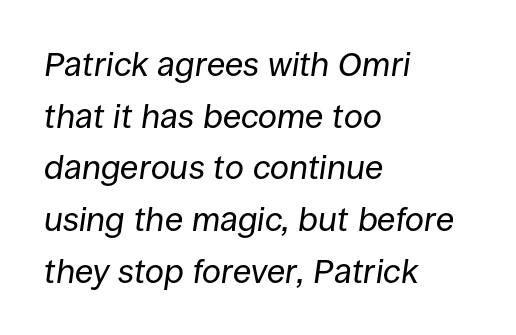
The image shows 34 px regular-weight type, italic (leaning right); set left-aligned, normal line spacing (1.52x), normal letter spacing, not underlined; low stroke contrast and a large x-height.
